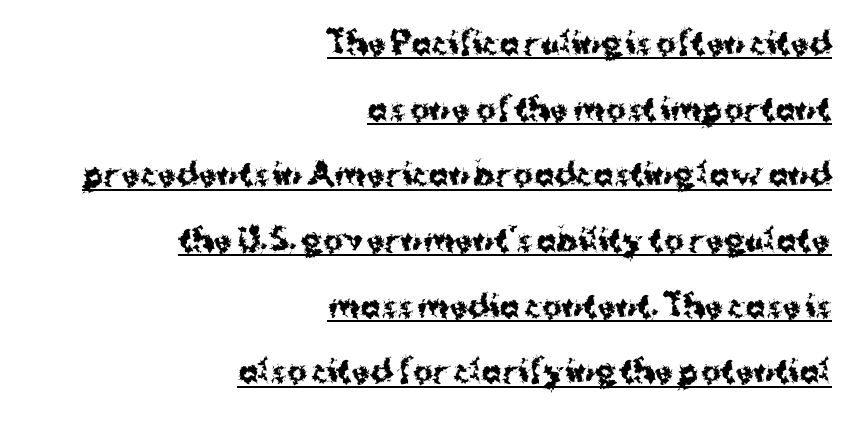
The words here are underlined. Classification — sans serif. The lines are quadded right. Looks like regular typesetting: each glyph gets only the width it needs.
